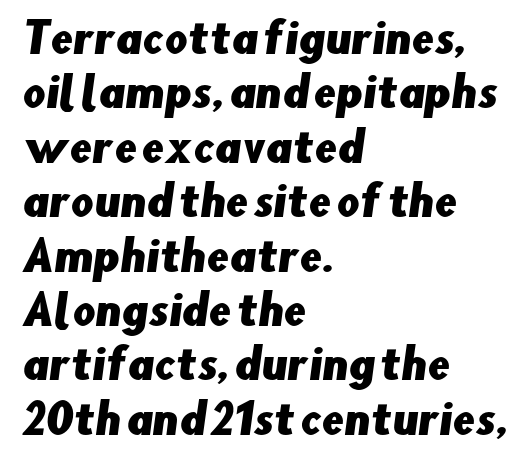
A typesetter would call this zero additional tracking. The passage shown is typeset with a sans-serif family. Beneath every word, the page is bare. Character widths vary here, with narrow letters taking less room than wide ones. Interline gaps are of average width in this sample. Alignment: flush left.
